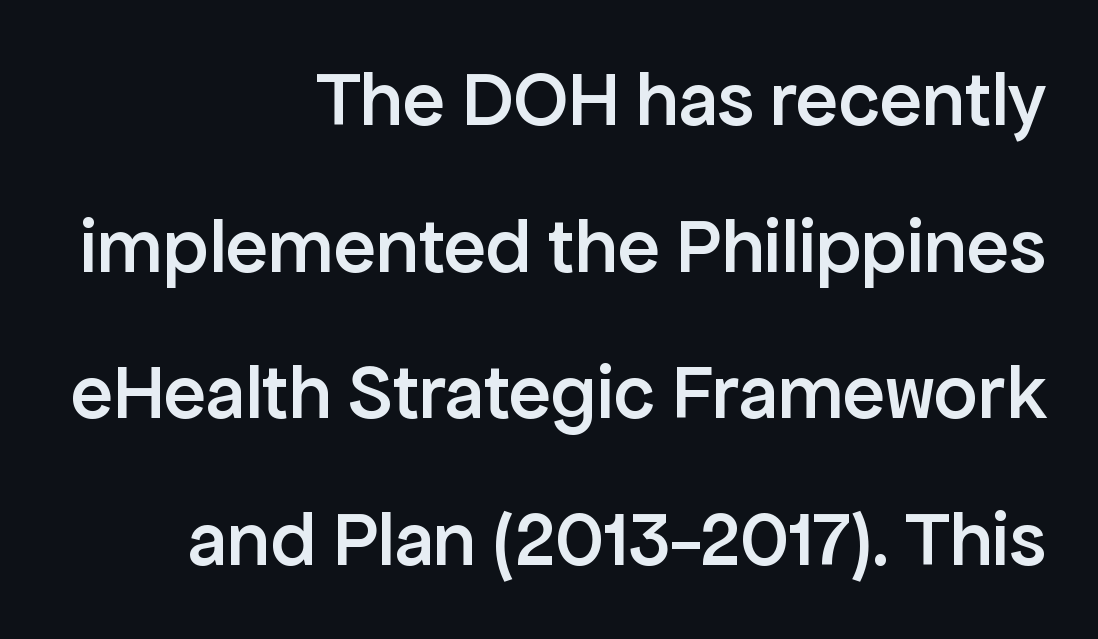
Q: Is the text bold? A: Semi-bold.
Q: Is the text italic (slanted)? A: No, it is upright.
Q: Is the typeface a serif or a sans-serif typeface? A: Sans-serif.
Q: Is the text underlined? A: No.
Q: How is the paragraph aligned? A: Right-aligned.
Q: Is the spacing between letters normal or unusually wide? A: Normal.
Q: Width (condensed, normal, or wide)? A: Normal.
Q: Stroke contrast? A: Low.
Q: x-height? A: Medium.
Q: Monospaced? A: No.
